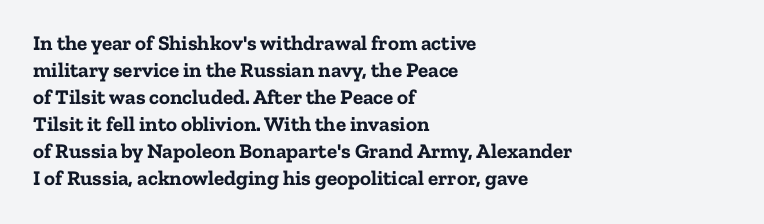
The space directly below the letters is spotless. In terms of leading, this rendering sits right in the middle. Notice how the stems are strictly vertical — no italics here. Honestly, the letter spacing is just normal — you wouldn't notice it. Typesetter's note: full bold, strokes at maximum text heaviness.
